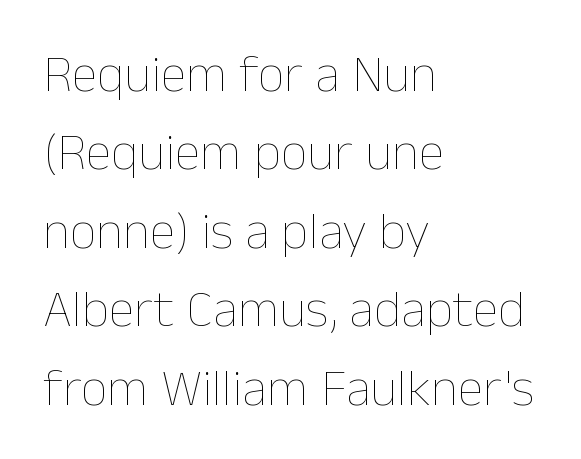
The image shows 53 px thin type, upright; set left-aligned, normal line spacing (1.48x), normal letter spacing, not underlined; low stroke contrast and a medium x-height.
